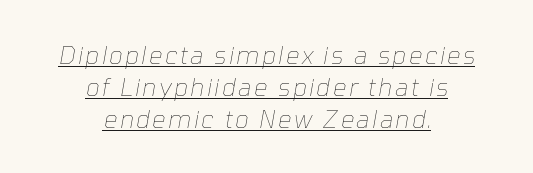
Q: Is the text bold? A: No.
Q: Is the text italic (slanted)? A: Yes, it leans right by about 10 degrees.
Q: Is the text underlined? A: Yes.
Q: How is the paragraph aligned? A: Centered.
Q: Is the spacing between lines tight, normal or loose? A: Normal.
